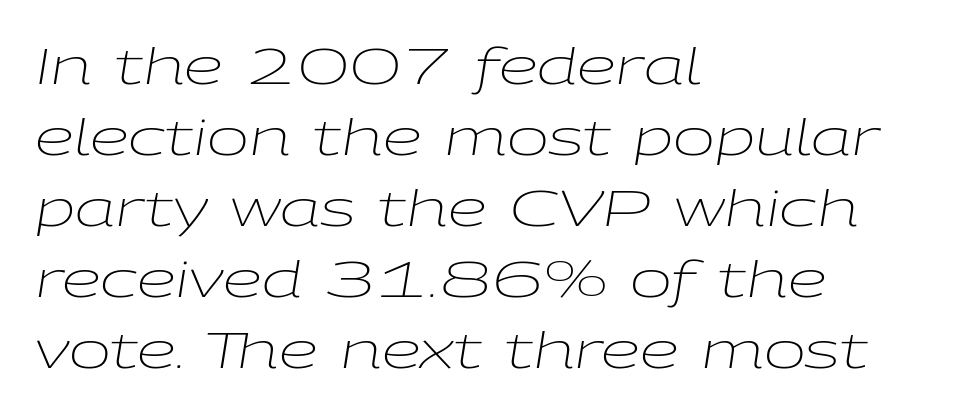
{"italic": "yes", "lean": "right", "slant_degrees": 9, "bold": "no", "weight": "light", "width": "wide", "stroke_contrast": "low", "x_height": "medium", "monospaced": "no", "underline": "no", "align": "left", "line_spacing": "normal", "line_spacing_ratio": 1.42, "letter_spacing": "normal", "letter_spacing_em": 0.0, "glyph_px": 50}
